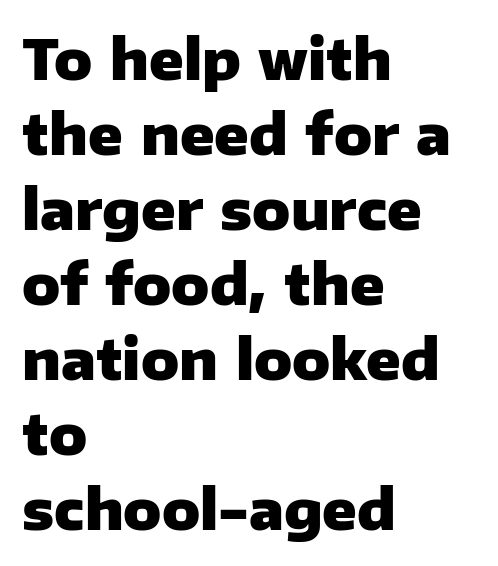
Q: Is the text bold? A: Yes.
Q: Is the text italic (slanted)? A: No, it is upright.
Q: Is the typeface a serif or a sans-serif typeface? A: Sans-serif.
Q: Is the text underlined? A: No.
Q: How is the paragraph aligned? A: Left-aligned.
Q: Is the spacing between letters normal or unusually wide? A: Normal.
Q: Is the spacing between lines tight, normal or loose? A: Normal.
Q: Width (condensed, normal, or wide)? A: Normal.
Q: Stroke contrast? A: Low.
Q: x-height? A: Medium.
Q: Monospaced? A: No.
